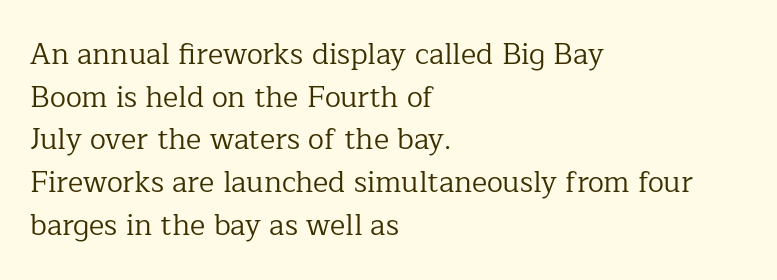
{"serif": "yes", "italic": "no", "bold": "no", "weight": "regular", "width": "normal", "stroke_contrast": "low", "x_height": "medium", "monospaced": "no", "underline": "no", "align": "left", "line_spacing": "normal", "line_spacing_ratio": 1.47, "letter_spacing": "normal", "letter_spacing_em": 0.0, "glyph_px": 29}
